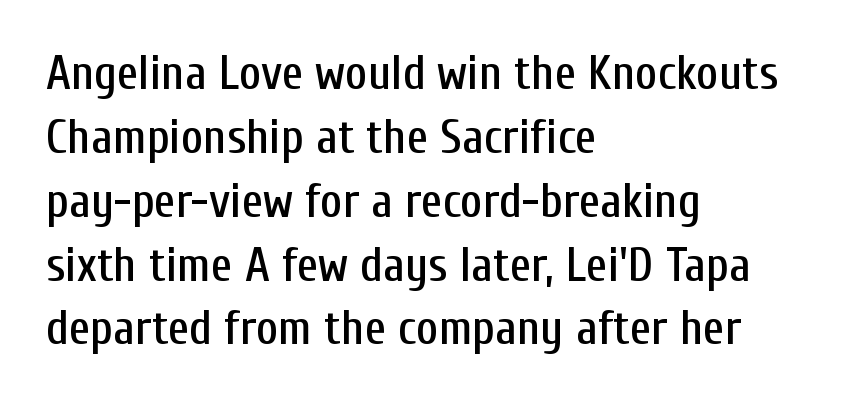
{"serif": "no", "italic": "no", "width": "condensed", "stroke_contrast": "low", "x_height": "medium", "monospaced": "no", "underline": "no", "align": "left", "line_spacing": "normal", "line_spacing_ratio": 1.33, "letter_spacing": "normal", "letter_spacing_em": 0.0, "glyph_px": 48}
